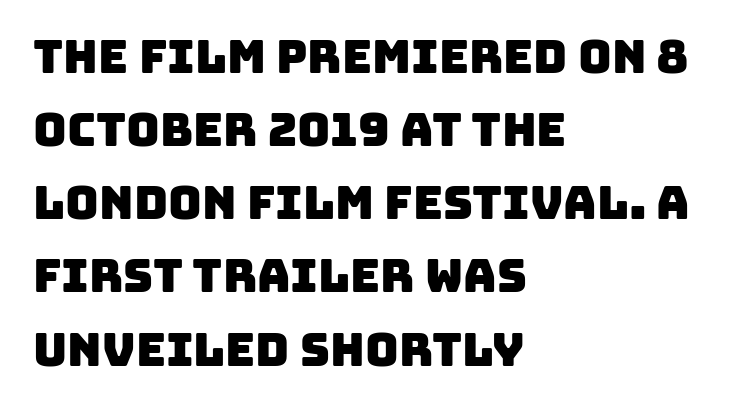
{"serif": "no", "width": "normal", "stroke_contrast": "low", "x_height": "large", "monospaced": "no", "underline": "no", "align": "left", "line_spacing": "normal", "line_spacing_ratio": 1.59, "letter_spacing": "normal", "letter_spacing_em": 0.0, "glyph_px": 46}
